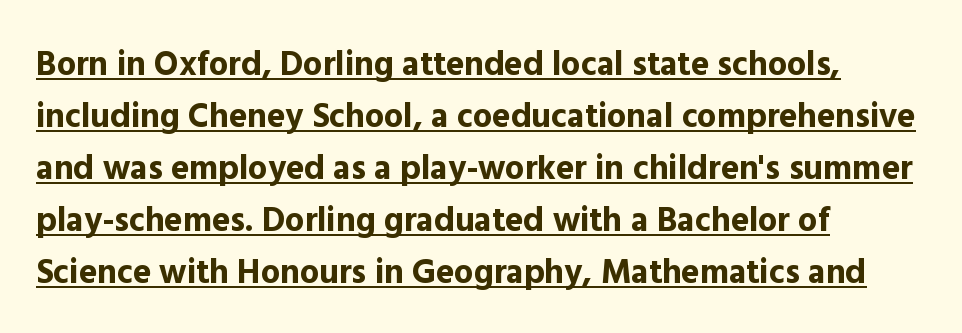
This sample uses plain, unmodified letter spacing. Spacing verdict: proportional, widths tailored to each character. Each new line begins a customary step beneath the previous one. A baseline rule has been typeset under these characters.
